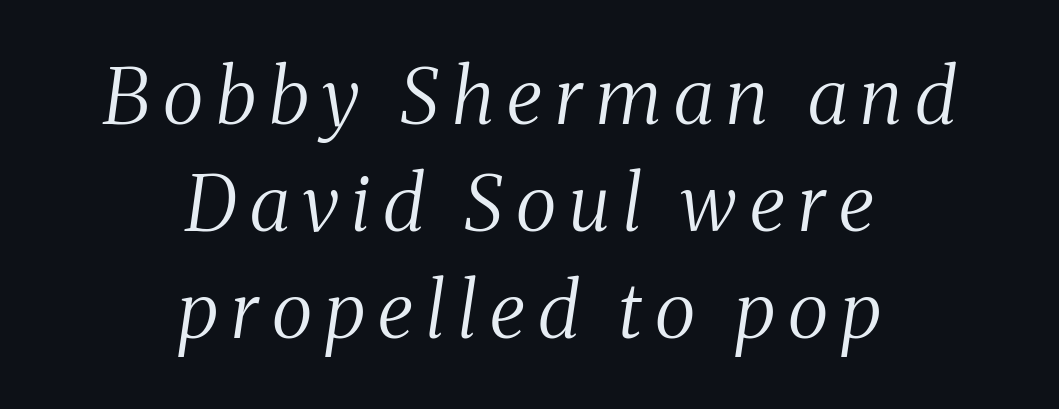
The image shows 77 px regular-weight, condensed serif type, italic (leaning right); set centered, normal line spacing (1.39x), not underlined; medium stroke contrast and a medium x-height.
